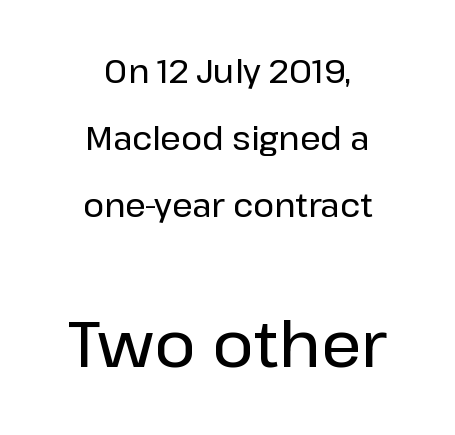
The image shows 63 px sans-serif type, upright; set centered, loose line spacing (2.09x), normal letter spacing, not underlined; the second (bottom) block is 1.97x larger; low stroke contrast and a medium x-height.
